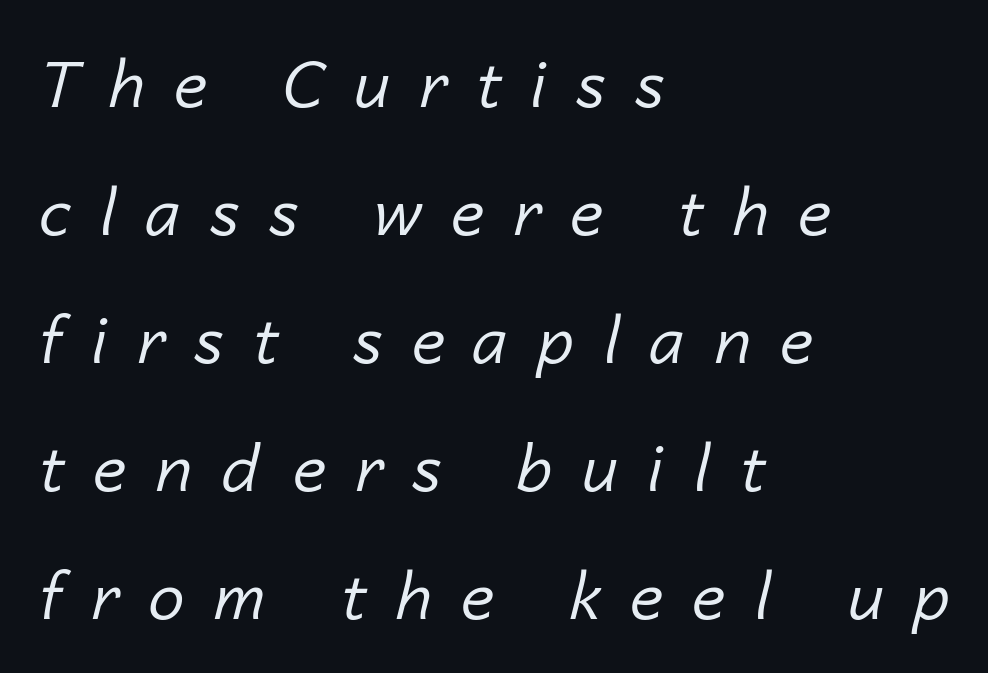
Q: Is the text bold? A: No.
Q: Is the text italic (slanted)? A: Yes, it leans right by about 14 degrees.
Q: Is the text underlined? A: No.
Q: How is the paragraph aligned? A: Left-aligned.
Q: Is the spacing between letters normal or unusually wide? A: Unusually wide.
Q: Is the spacing between lines tight, normal or loose? A: Loose.
Q: Width (condensed, normal, or wide)? A: Normal.
Q: Stroke contrast? A: Low.
Q: x-height? A: Medium.
Q: Monospaced? A: No.
